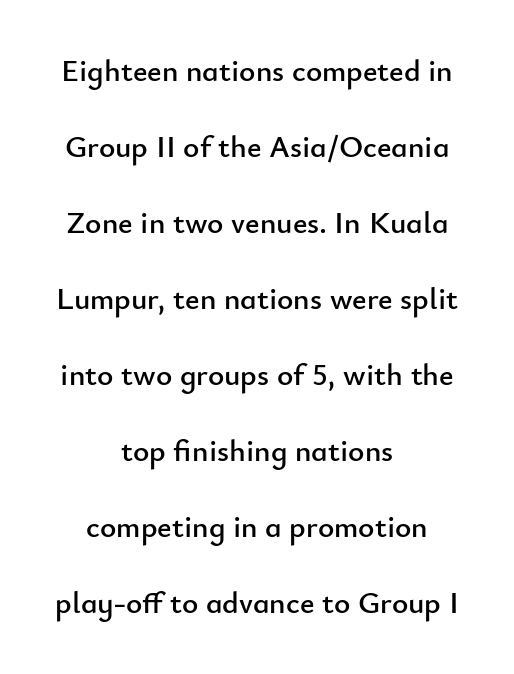
Q: Is the text italic (slanted)? A: No, it is upright.
Q: Is the typeface a serif or a sans-serif typeface? A: Sans-serif.
Q: Is the text underlined? A: No.
Q: How is the paragraph aligned? A: Centered.
Q: Is the spacing between letters normal or unusually wide? A: Normal.
Q: Is the spacing between lines tight, normal or loose? A: Loose.
Q: Width (condensed, normal, or wide)? A: Normal.
Q: Stroke contrast? A: Low.
Q: x-height? A: Small.
Q: Monospaced? A: No.
